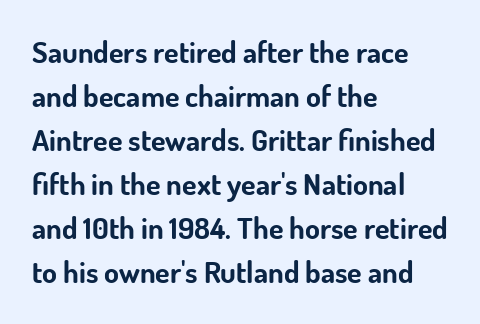
Q: Is the text bold? A: Yes.
Q: Is the text italic (slanted)? A: No, it is upright.
Q: Is the typeface a serif or a sans-serif typeface? A: Sans-serif.
Q: Is the text underlined? A: No.
Q: How is the paragraph aligned? A: Left-aligned.
Q: Is the spacing between letters normal or unusually wide? A: Normal.
Q: Is the spacing between lines tight, normal or loose? A: Normal.
Q: Width (condensed, normal, or wide)? A: Normal.
Q: Stroke contrast? A: Low.
Q: x-height? A: Small.
Q: Monospaced? A: No.
